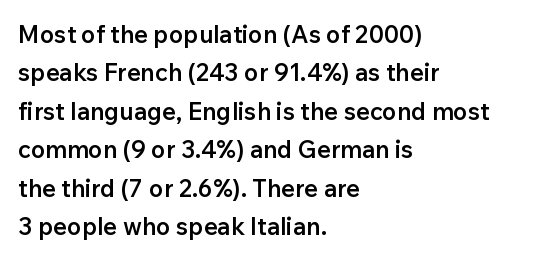
Q: Is the text bold? A: Semi-bold.
Q: Is the text italic (slanted)? A: No, it is upright.
Q: Is the text underlined? A: No.
Q: How is the paragraph aligned? A: Left-aligned.
Q: Is the spacing between letters normal or unusually wide? A: Normal.
Q: Is the spacing between lines tight, normal or loose? A: Normal.
